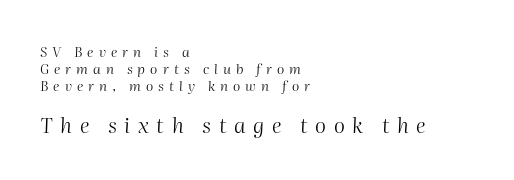
You get the small type first, then a jump to larger type. Each stroke keeps to a modest, everyday thickness or less. Typeset ragged right — the left edge is the straight one. Slant detected: the letters are inclined. The type is letterspaced generously, with wide tracking. Type without underlining.
